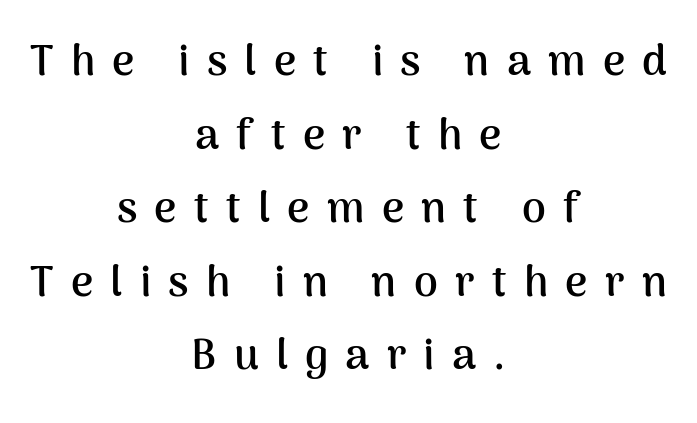
The axis of the letterforms is exactly vertical. Nobody drew a line under any word here. A typesetter would call this proportional, since set widths differ per character. The type family on display is of the sans-serif kind.
